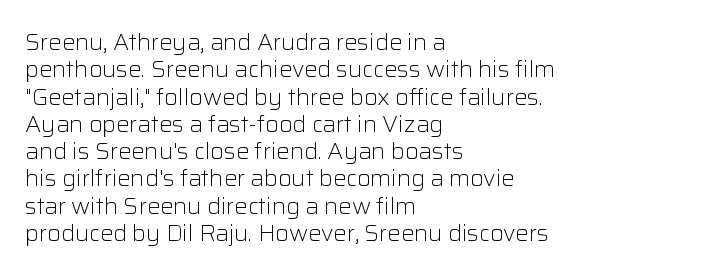
The image shows 22 px text type, upright; set left-aligned, line spacing 1.24x, normal letter spacing, not underlined.
